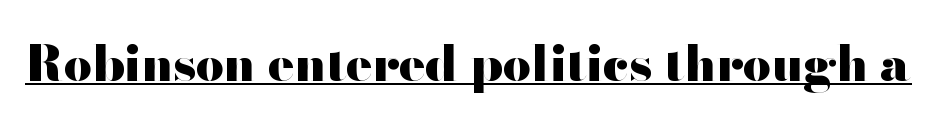
The image shows 49 px heavy, wide sans-serif type, upright; set normal letter spacing, underlined; high stroke contrast and a small x-height.
